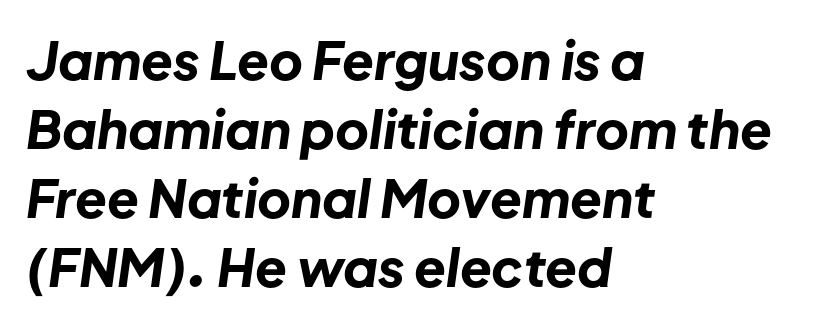
The image shows 52 px bold type, italic (leaning right); set left-aligned, normal line spacing (1.33x), normal letter spacing, not underlined; low stroke contrast and a medium x-height.
